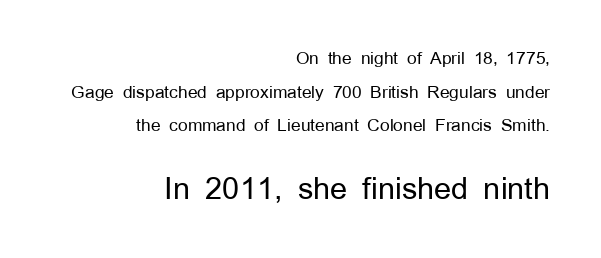
{"serif": "no", "italic": "no", "bold": "no", "weight": "regular", "width": "normal", "stroke_contrast": "low", "x_height": "medium", "monospaced": "no", "underline": "no", "align": "right", "line_spacing": "loose", "line_spacing_ratio": 1.98, "letter_spacing": "normal", "letter_spacing_em": 0.0, "larger_block": "second", "size_ratio": 1.76, "glyph_px": 30}
